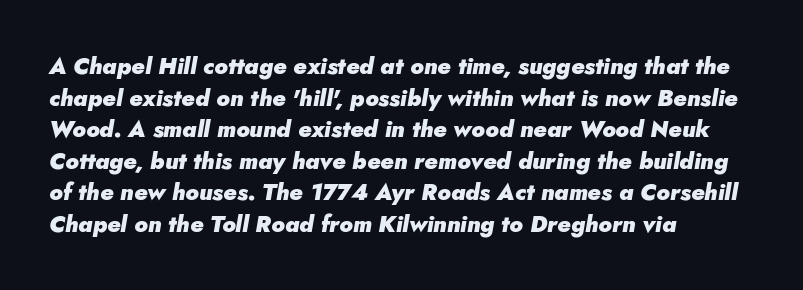
Q: Is the text bold? A: Yes.
Q: Is the text italic (slanted)? A: Yes, it leans right by about 5 degrees.
Q: Is the text underlined? A: No.
Q: How is the paragraph aligned? A: Left-aligned.
Q: Is the spacing between letters normal or unusually wide? A: Normal.
Q: Is the spacing between lines tight, normal or loose? A: Normal.
